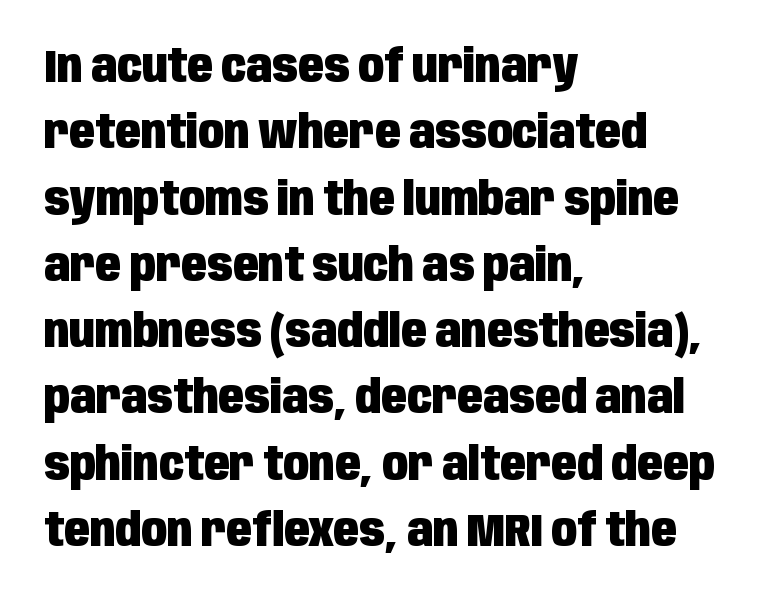
Q: Is the text bold? A: Yes.
Q: Is the text italic (slanted)? A: No, it is upright.
Q: Is the typeface a serif or a sans-serif typeface? A: Sans-serif.
Q: Is the text underlined? A: No.
Q: How is the paragraph aligned? A: Left-aligned.
Q: Is the spacing between letters normal or unusually wide? A: Normal.
Q: Is the spacing between lines tight, normal or loose? A: Normal.
Q: Width (condensed, normal, or wide)? A: Condensed.
Q: Stroke contrast? A: Low.
Q: x-height? A: Large.
Q: Monospaced? A: No.
